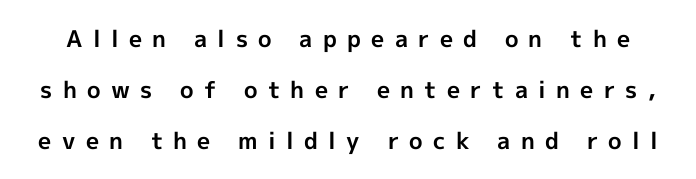
{"italic": "no", "bold": "yes", "underline": "no", "line_spacing": "loose", "line_spacing_ratio": 2.21, "letter_spacing": "wide", "letter_spacing_em": 0.45, "glyph_px": 23}
